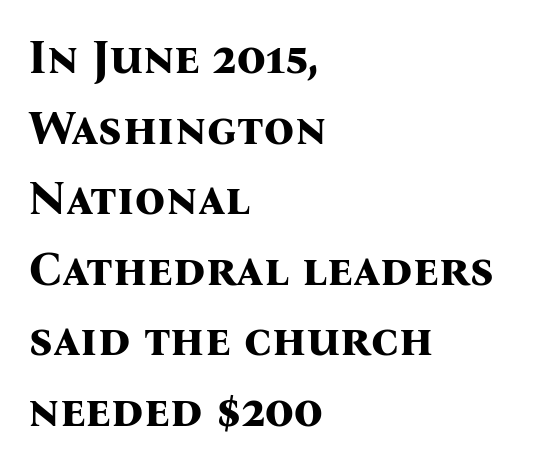
{"serif": "yes", "italic": "no", "bold": "yes", "weight": "bold", "width": "normal", "stroke_contrast": "medium", "x_height": "medium", "monospaced": "no", "underline": "no", "align": "left", "line_spacing": "normal", "line_spacing_ratio": 1.47, "letter_spacing": "normal", "letter_spacing_em": 0.0, "glyph_px": 48}
